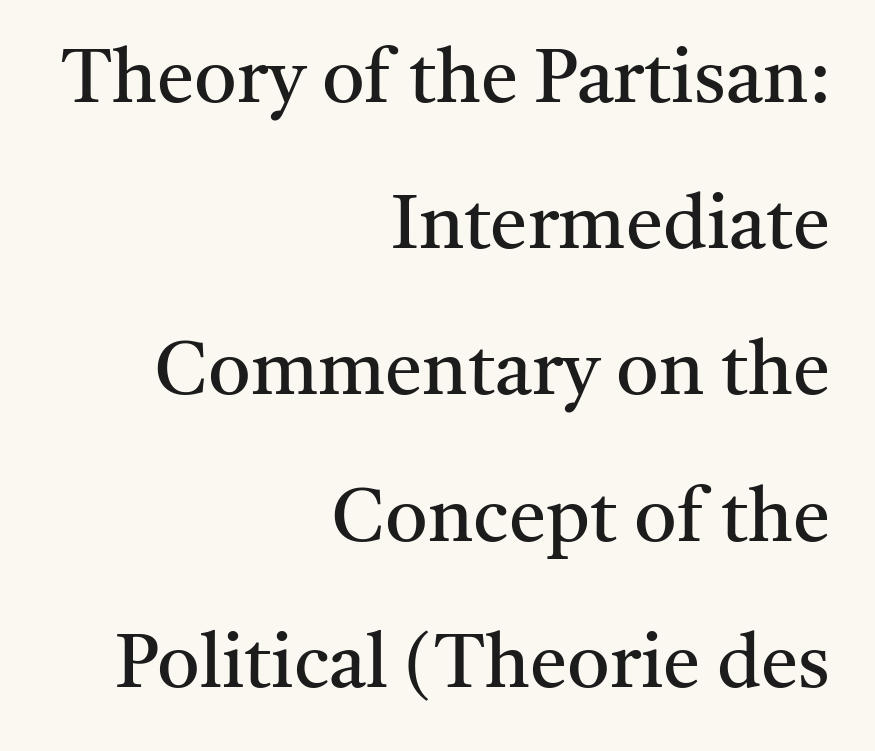
{"serif": "yes", "italic": "no", "bold": "no", "weight": "regular", "width": "normal", "stroke_contrast": "medium", "x_height": "medium", "monospaced": "no", "underline": "no", "align": "right", "line_spacing": "loose", "line_spacing_ratio": 1.95, "letter_spacing": "normal", "letter_spacing_em": 0.0, "glyph_px": 75}
